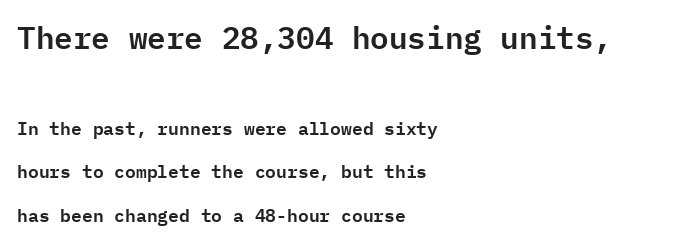
The image shows 31 px sans-serif type, upright, monospaced; set left-aligned, loose line spacing (2.4x), normal letter spacing, not underlined; the first (top) block is 1.72x larger; low stroke contrast and a medium x-height.
